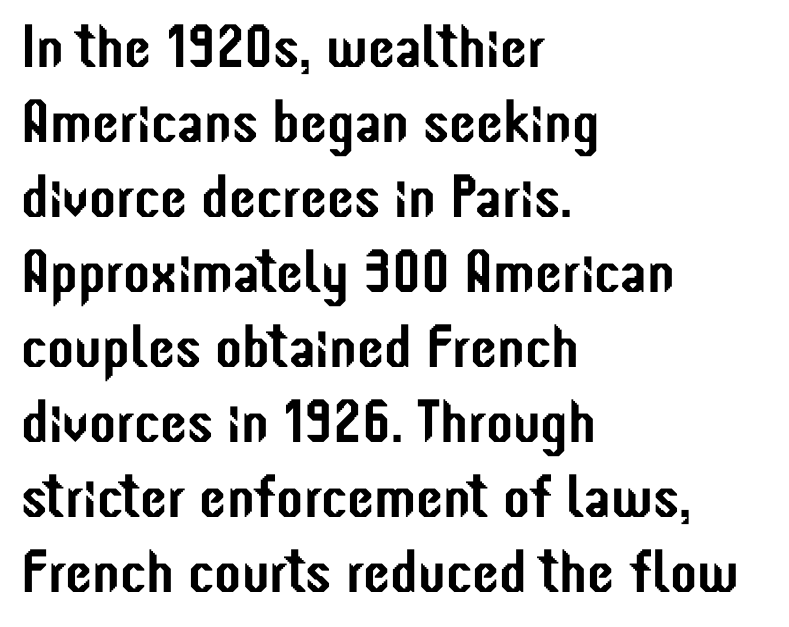
The image shows 61 px condensed sans-serif type, upright; set left-aligned, line spacing 1.23x, normal letter spacing, not underlined; low stroke contrast and a medium x-height.
